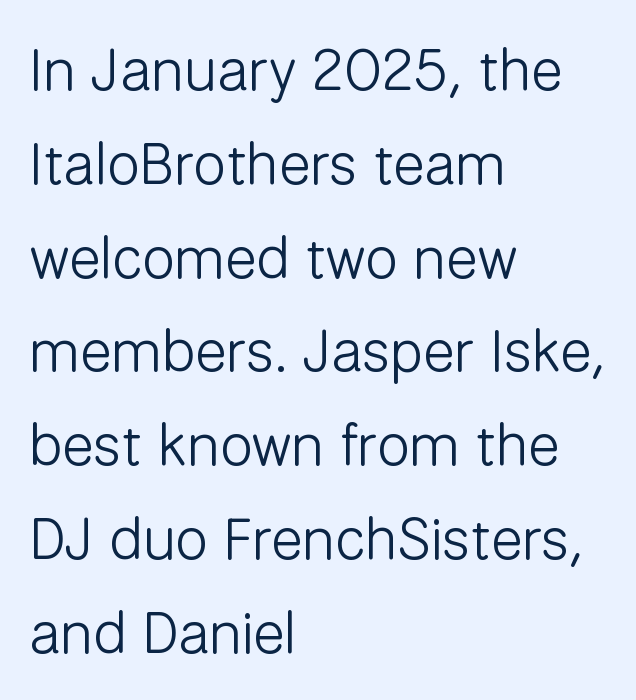
Nothing sits at the stroke ends, so this counts as sans-serif. Short note: letters normally spaced. Posture: vertical. No chunkiness to these letters — they're not bold. The compositor pushed each line to the left boundary.
